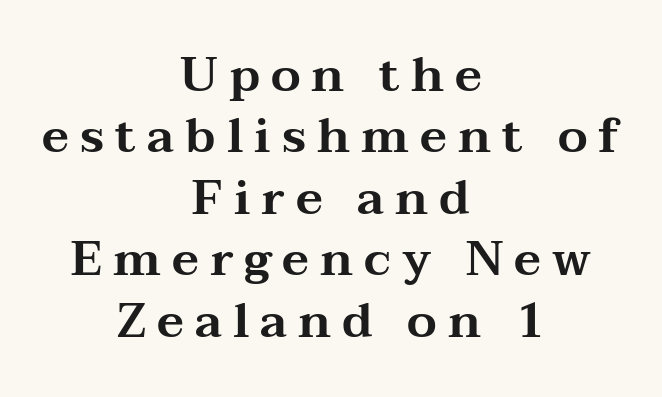
The paragraph has two soft edges and a firm central axis. A typesetter would call this proportional, since set widths differ per character. Old-style or modern, the face here clearly has serifs. Designer's note — italics off, roman on. Horizontal bands of white between lines are of average thickness. Rule under the text: the space is simply empty.
